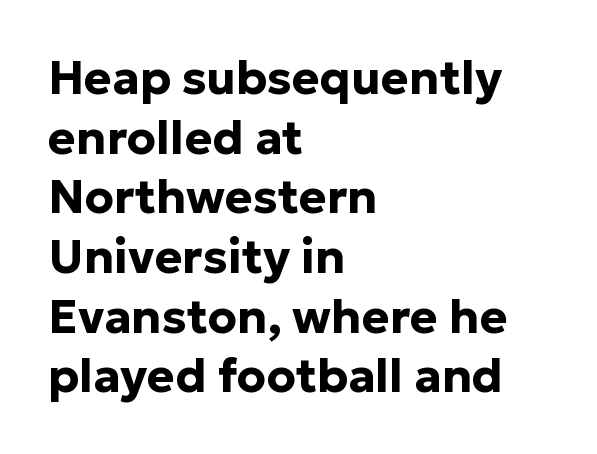
Q: Is the text bold? A: Yes.
Q: Is the text italic (slanted)? A: No, it is upright.
Q: Is the typeface a serif or a sans-serif typeface? A: Sans-serif.
Q: Is the text underlined? A: No.
Q: How is the paragraph aligned? A: Left-aligned.
Q: Is the spacing between letters normal or unusually wide? A: Normal.
Q: Is the spacing between lines tight, normal or loose? A: Normal.
Q: Width (condensed, normal, or wide)? A: Normal.
Q: Stroke contrast? A: Low.
Q: x-height? A: Medium.
Q: Monospaced? A: No.
